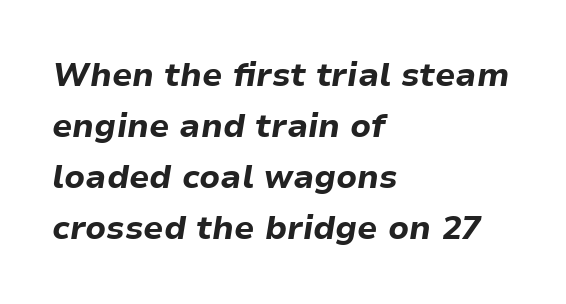
Unmarked baselines from the first word to the last. Looks like regular typesetting: each glyph gets only the width it needs. Does extra space separate the letters? No, they use regular spacing. Students, this is bold: see how much ink each stroke carries. Italic: yes, the glyphs are oblique.
